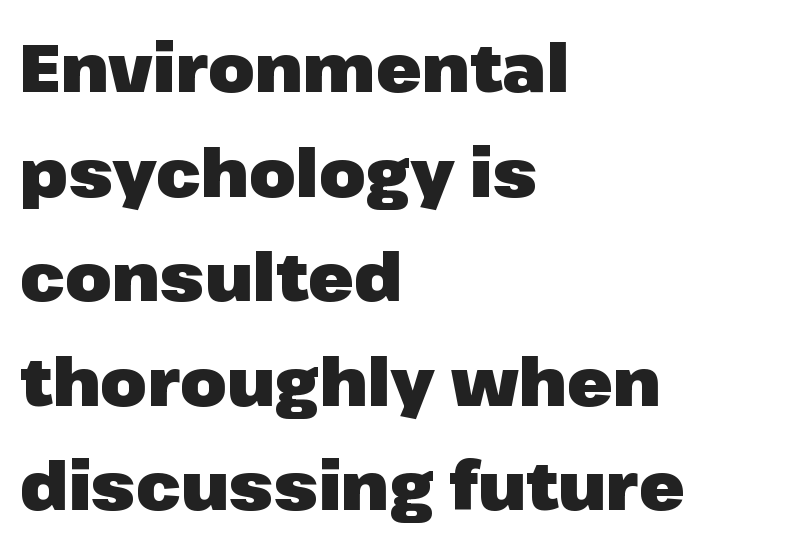
Its strokes are broad and dark, the hallmark of bold type. Looks like regular typesetting: each glyph gets only the width it needs. Is there much room between lines? A standard amount, neither cramped nor airy. This is the regular roman posture of the typeface. Characters follow at the spacing the type designer built in.
